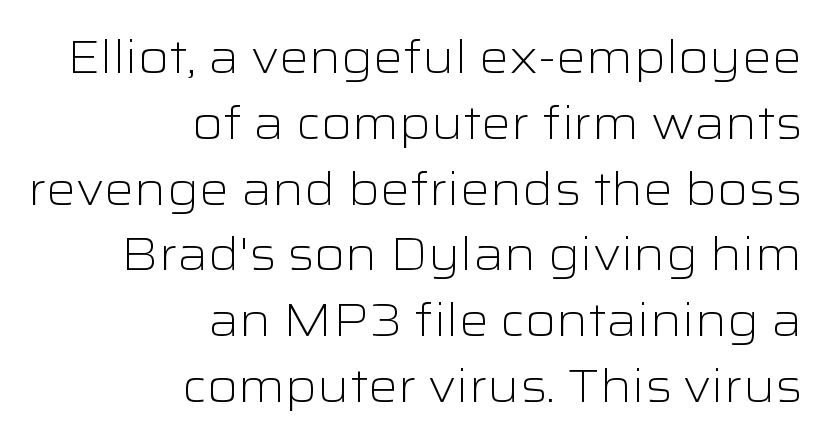
The axis of the letterforms is exactly vertical. Stroke terminals: plain, sans-serif. Bold? No — there's no thickening of the strokes. Teacher's note: observe the even right margin — that is flush-right alignment. The line-height multiplier appears to be the usual default.
